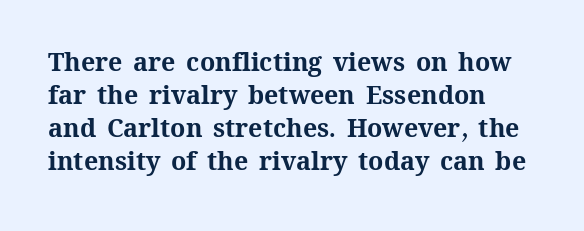
{"italic": "no", "bold": "yes", "underline": "no", "align": "left", "line_spacing": "normal", "line_spacing_ratio": 1.32, "letter_spacing": "normal", "letter_spacing_em": 0.0, "glyph_px": 25}
